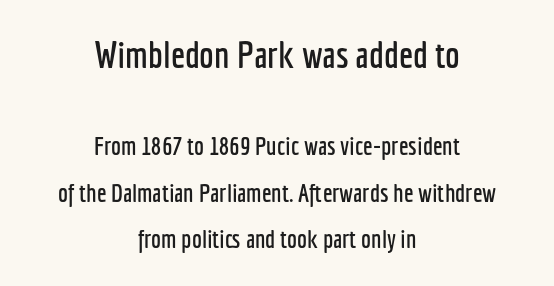
Q: Is the text italic (slanted)? A: No, it is upright.
Q: Is the typeface a serif or a sans-serif typeface? A: Sans-serif.
Q: Is the text underlined? A: No.
Q: How is the paragraph aligned? A: Centered.
Q: Is the spacing between letters normal or unusually wide? A: Normal.
Q: Which block of text is set in a larger size, the first (top) or the second (bottom)? A: The first (top) one.
Q: Width (condensed, normal, or wide)? A: Condensed.
Q: Stroke contrast? A: Low.
Q: x-height? A: Medium.
Q: Monospaced? A: No.
